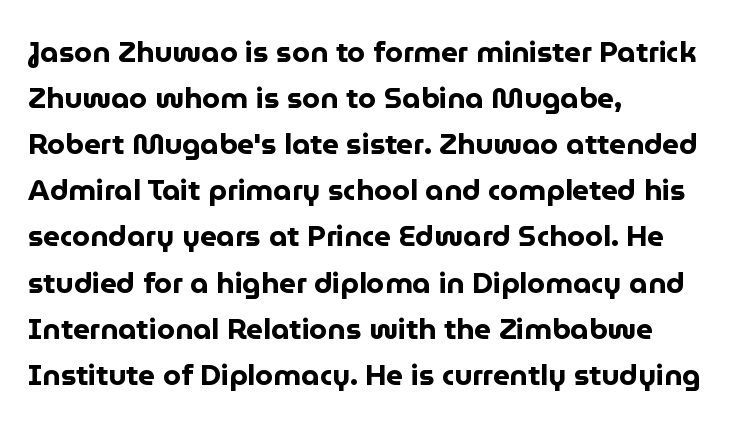
Do the characters align in a grid? No, the font is proportional. Does the type have serifs? No, each stem ends abruptly. Line beginnings align vertically; line endings do not. The letters stand upright; this is a roman face. Spacing between characters is what you'd get straight out of the box. The area under the type is left untouched.
